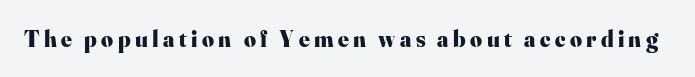
{"italic": "no", "bold": "yes", "underline": "no", "glyph_px": 23}
